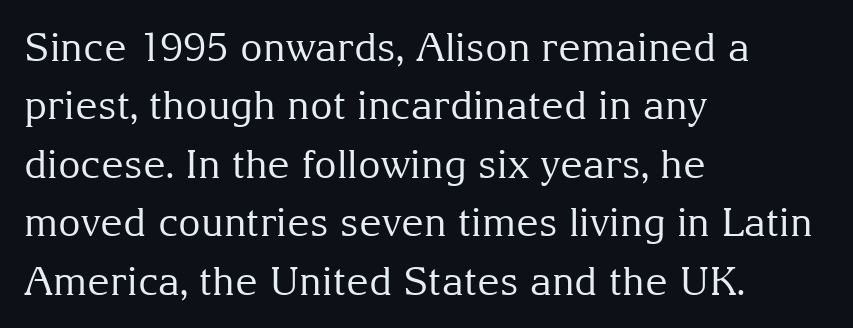
This rendering uses left alignment, leaving the right contour irregular. Weight: regular or lighter. Note: serifs present on the glyphs. Style check: upright. Descenders are the only things crossing below the line.
